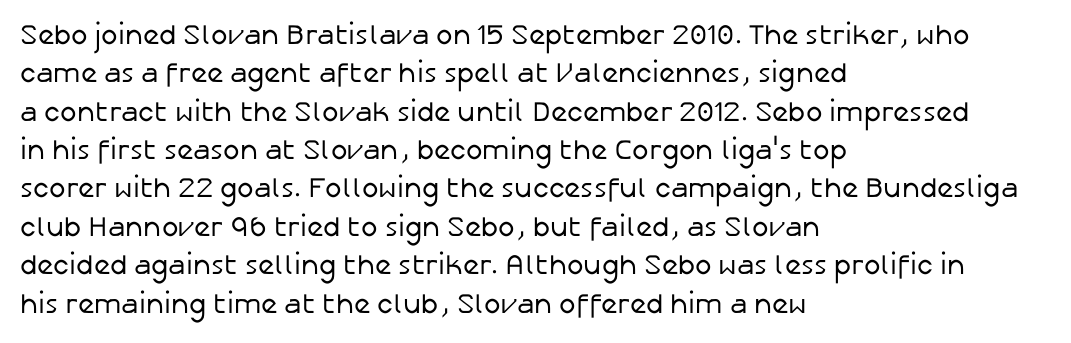
The image shows 28 px regular-weight sans-serif type, upright; set left-aligned, normal line spacing (1.37x), normal letter spacing, not underlined; low stroke contrast and a medium x-height.
